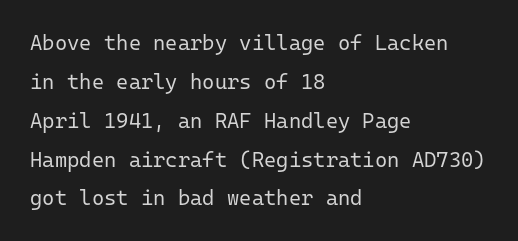
Q: Is the text bold? A: No.
Q: Is the text italic (slanted)? A: No, it is upright.
Q: Is the text underlined? A: No.
Q: How is the paragraph aligned? A: Left-aligned.
Q: Is the spacing between letters normal or unusually wide? A: Normal.
